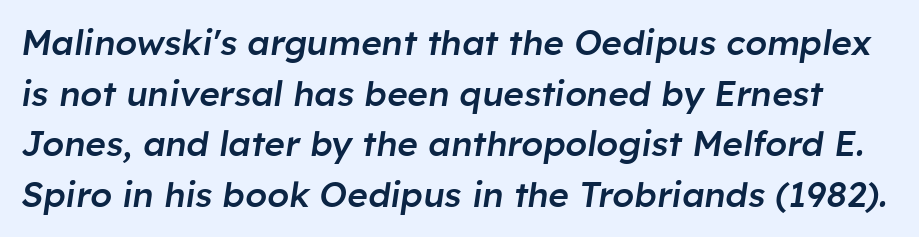
{"italic": "yes", "lean": "right", "slant_degrees": 8, "bold": "semi", "weight": "semibold", "width": "normal", "stroke_contrast": "low", "x_height": "medium", "monospaced": "no", "underline": "no", "line_spacing": "normal", "line_spacing_ratio": 1.45, "letter_spacing": "normal", "letter_spacing_em": 0.0, "glyph_px": 35}
